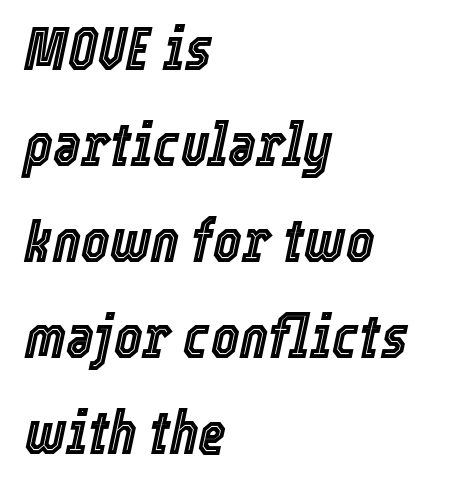
Q: Is the text italic (slanted)? A: Yes, it leans right by about 12 degrees.
Q: Is the text underlined? A: No.
Q: How is the paragraph aligned? A: Left-aligned.
Q: Is the spacing between letters normal or unusually wide? A: Normal.
Q: Is the spacing between lines tight, normal or loose? A: Normal.
Q: Width (condensed, normal, or wide)? A: Condensed.
Q: x-height? A: Medium.
Q: Monospaced? A: No.
